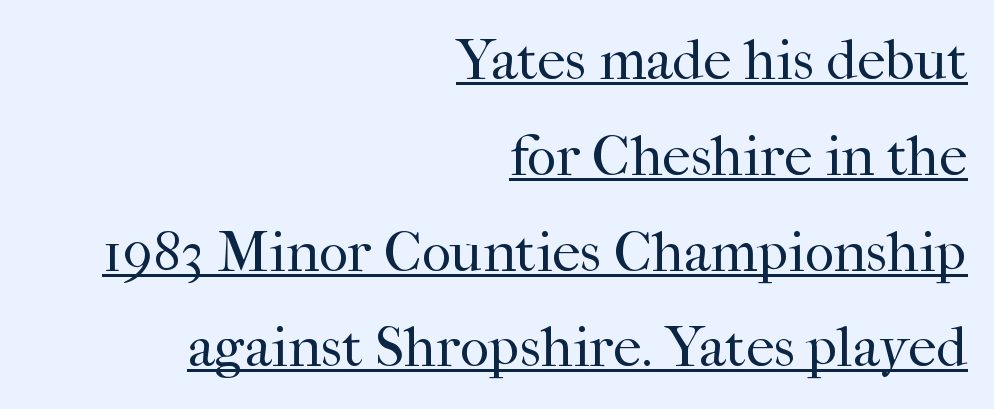
Q: Is the text bold? A: No.
Q: Is the text italic (slanted)? A: No, it is upright.
Q: Is the typeface a serif or a sans-serif typeface? A: Serif.
Q: Is the text underlined? A: Yes.
Q: How is the paragraph aligned? A: Right-aligned.
Q: Is the spacing between letters normal or unusually wide? A: Normal.
Q: Is the spacing between lines tight, normal or loose? A: Normal.
Q: Width (condensed, normal, or wide)? A: Normal.
Q: Stroke contrast? A: High.
Q: x-height? A: Medium.
Q: Monospaced? A: No.
